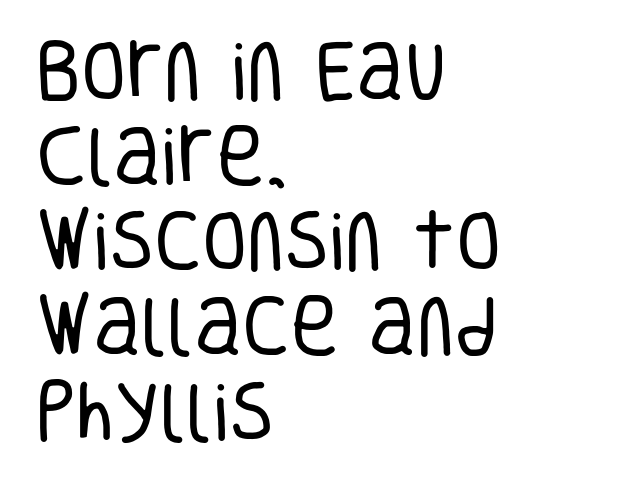
{"serif": "no", "italic": "no", "bold": "no", "weight": "regular", "width": "condensed", "stroke_contrast": "low", "x_height": "large", "monospaced": "no", "underline": "no", "align": "left", "line_spacing": "normal", "line_spacing_ratio": 1.29, "letter_spacing": "normal", "letter_spacing_em": 0.0, "glyph_px": 66}
